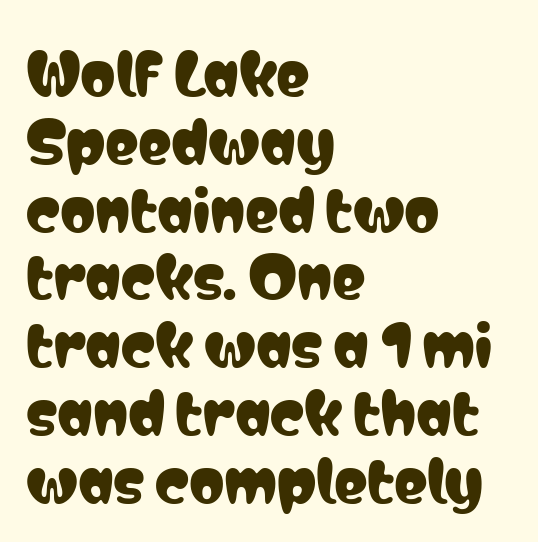
Q: Is the text italic (slanted)? A: No, it is upright.
Q: Is the typeface a serif or a sans-serif typeface? A: Sans-serif.
Q: Is the text underlined? A: No.
Q: How is the paragraph aligned? A: Left-aligned.
Q: Is the spacing between letters normal or unusually wide? A: Normal.
Q: Width (condensed, normal, or wide)? A: Condensed.
Q: Stroke contrast? A: Low.
Q: x-height? A: Medium.
Q: Monospaced? A: No.
